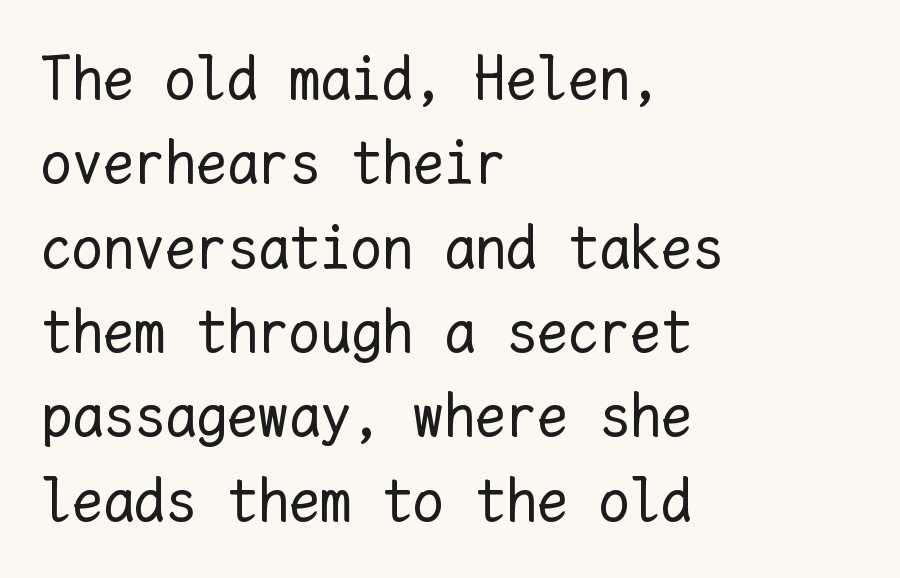
The image shows 62 px regular-weight type, upright, monospaced; set left-aligned, normal line spacing (1.36x), normal letter spacing, not underlined; low stroke contrast and a medium x-height.
